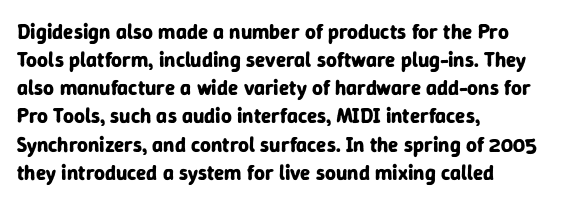
Anything drawn beneath the words? Only blank space. Evenly set lines give the paragraph a standard silhouette. In CSS terms this would be text-align: left. The font's upright variant was chosen for this text. Strokes here are thick enough to call this a true bold.
